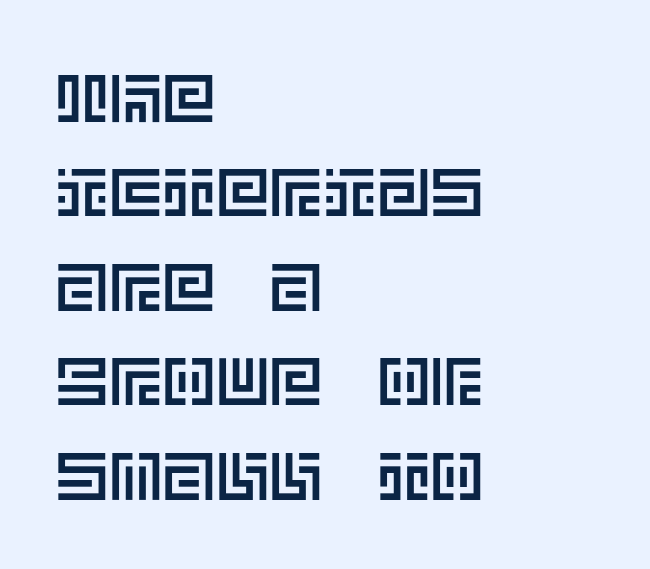
The image shows 67 px text type, upright; set left-aligned, normal line spacing (1.41x), normal letter spacing, not underlined; a large x-height.
